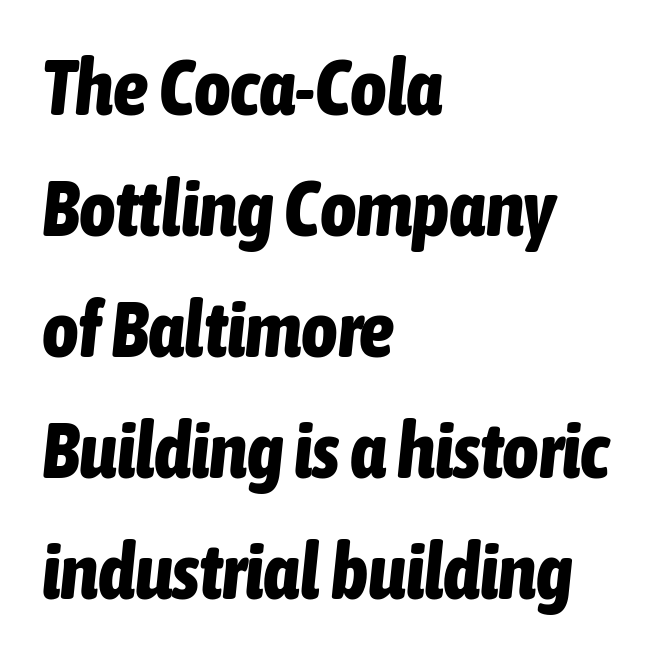
Q: Is the text bold? A: Yes.
Q: Is the text italic (slanted)? A: Yes, it leans right by about 6 degrees.
Q: Is the text underlined? A: No.
Q: How is the paragraph aligned? A: Left-aligned.
Q: Is the spacing between letters normal or unusually wide? A: Normal.
Q: Is the spacing between lines tight, normal or loose? A: Normal.
Q: Width (condensed, normal, or wide)? A: Condensed.
Q: Stroke contrast? A: Low.
Q: x-height? A: Medium.
Q: Monospaced? A: No.
